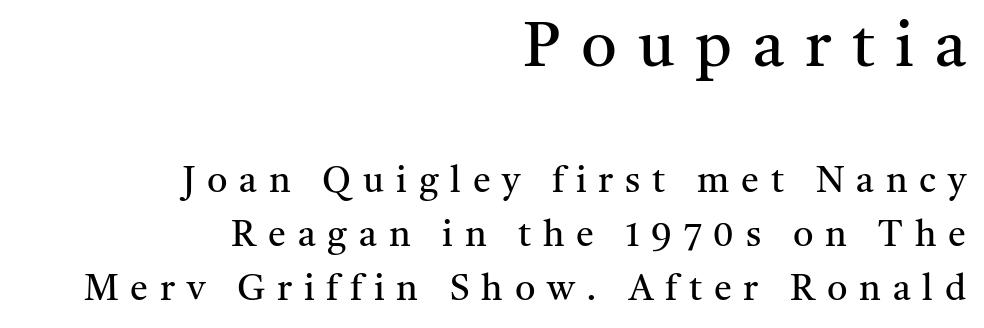
You get the large type first, then a drop to smaller type. Proportional: the letters do not fall into vertical columns. Observe the wide spacing: letters keep a clear distance from each other. Yep, those are serifs on the letters.
